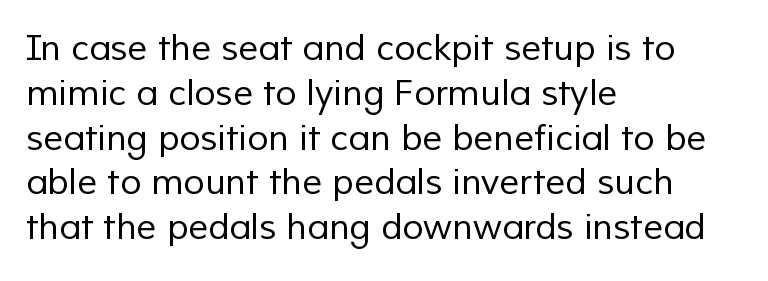
The image shows 35 px regular-weight sans-serif type; set left-aligned, normal line spacing (1.28x), normal letter spacing, not underlined; low stroke contrast and a medium x-height.
